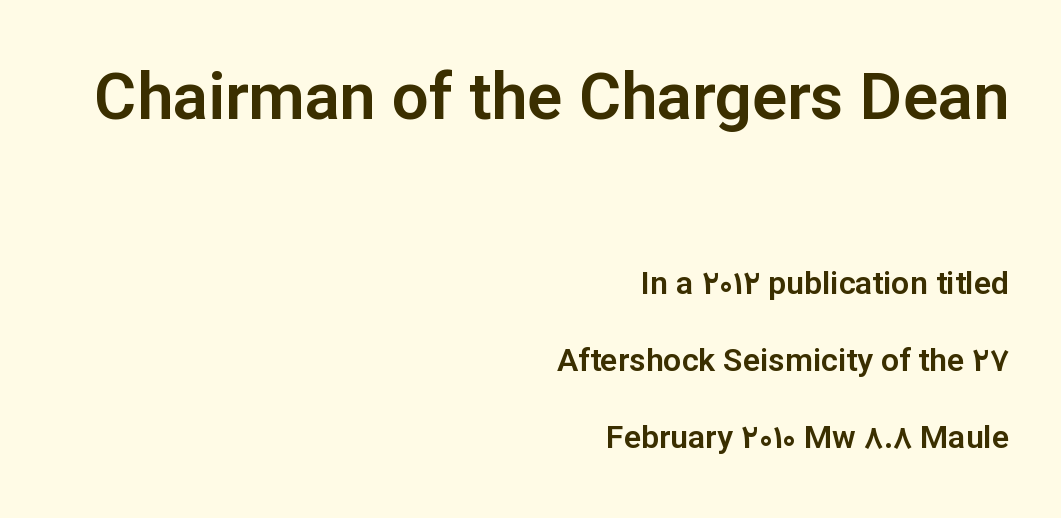
Q: Is the text italic (slanted)? A: No, it is upright.
Q: Is the typeface a serif or a sans-serif typeface? A: Sans-serif.
Q: Is the text underlined? A: No.
Q: How is the paragraph aligned? A: Right-aligned.
Q: Is the spacing between letters normal or unusually wide? A: Normal.
Q: Is the spacing between lines tight, normal or loose? A: Loose.
Q: Which block of text is set in a larger size, the first (top) or the second (bottom)? A: The first (top) one.
Q: Width (condensed, normal, or wide)? A: Normal.
Q: Stroke contrast? A: Low.
Q: x-height? A: Medium.
Q: Monospaced? A: No.
